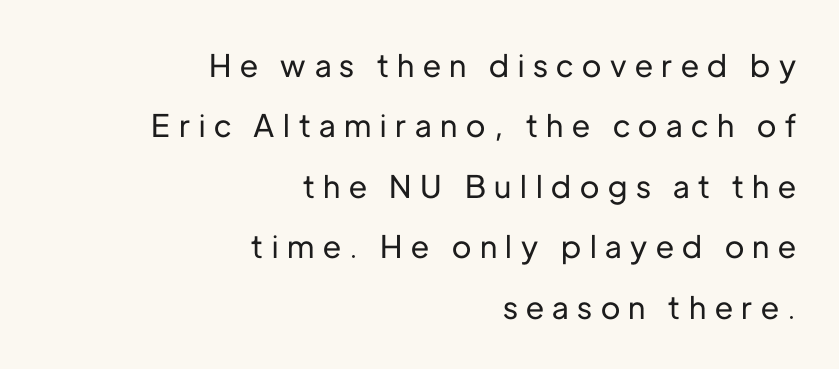
Tracking value appears strongly positive — letters spread wide. The line-height multiplier appears high, well above default. The area under the type is left untouched. Line endings align vertically; line beginnings do not.
